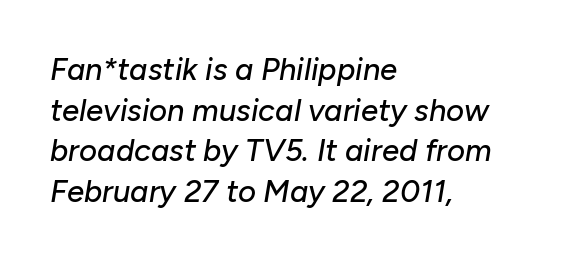
{"italic": "yes", "lean": "right", "slant_degrees": 10, "width": "normal", "stroke_contrast": "low", "x_height": "medium", "monospaced": "no", "underline": "no", "align": "left", "line_spacing": "normal", "line_spacing_ratio": 1.31, "letter_spacing": "normal", "letter_spacing_em": 0.0, "glyph_px": 31}
